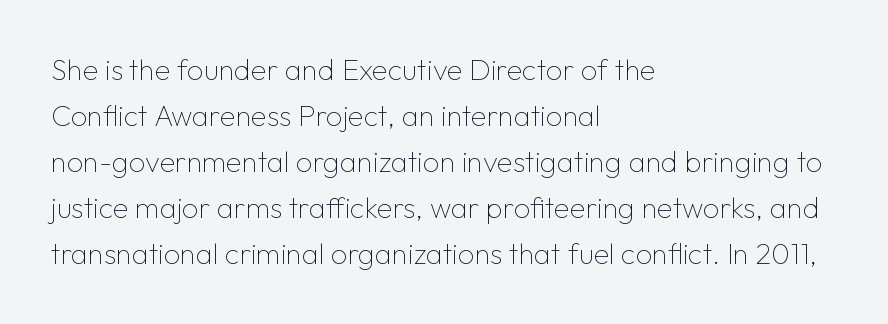
There is no visible air inserted between adjacent glyphs. Short and long lines alike share a common starting point at left. It's the straight-up-and-down kind of type. Stems here are at most as thick as an everyday book face. Stroke terminals: plain, sans-serif.
